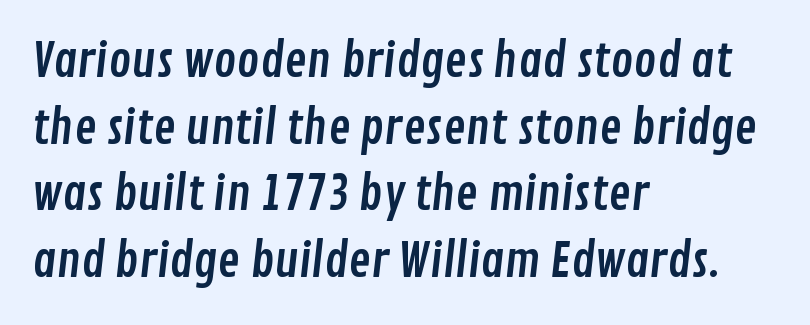
Leading matches the norm, producing a regular column. Spacing verdict: proportional, widths tailored to each character. Are there feet on the stems? There aren't — it's a sans. Line starts are locked; line ends wander.
